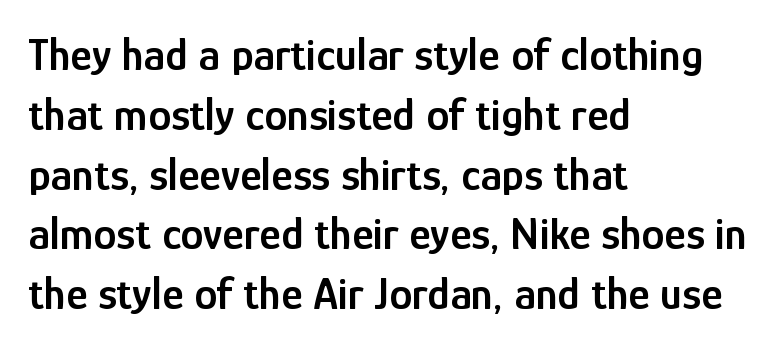
The image shows 46 px semibold, condensed sans-serif type, upright; set left-aligned, normal line spacing (1.3x), normal letter spacing, not underlined; low stroke contrast and a medium x-height.
